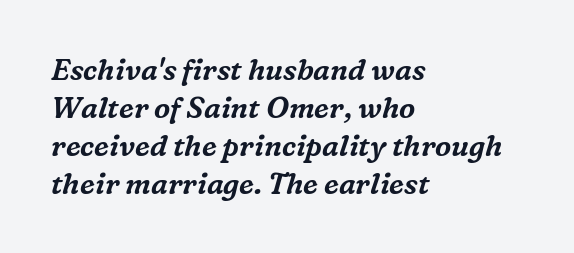
Looks like regular typesetting: each glyph gets only the width it needs. Normally led — the rows are evenly, conventionally spaced. This is oblique type, the kind used for emphasis or titles. Here the glyphs are tracked normally, forming tight word shapes. The rendering shows small feet on the letterforms — a serif design.
